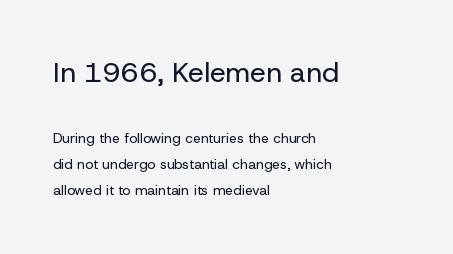
{"serif": "no", "italic": "no", "bold": "no", "weight": "regular", "width": "normal", "stroke_contrast": "low", "x_height": "medium", "monospaced": "no", "underline": "no", "align": "left", "line_spacing_ratio": 1.87, "letter_spacing": "normal", "letter_spacing_em": 0.0, "larger_block": "first", "size_ratio": 2.0, "glyph_px": 28}
